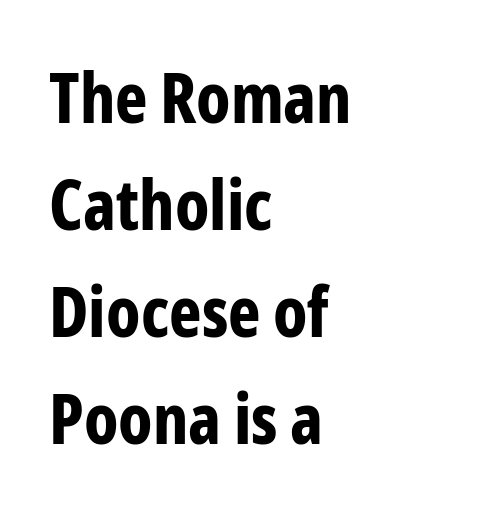
If you drew a line through each stem, it would be perfectly vertical. These lines are set flush left with a ragged right edge. The designer left line spacing at the default. The face used here is proportionally spaced, like ordinary book or web type. On the weight axis this lands at bold, roughly 700.
